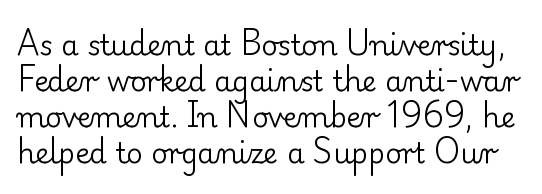
Q: Is the text bold? A: No.
Q: Is the text italic (slanted)? A: No, it is upright.
Q: Is the typeface a serif or a sans-serif typeface? A: Serif.
Q: Is the text underlined? A: No.
Q: Is the spacing between letters normal or unusually wide? A: Normal.
Q: Is the spacing between lines tight, normal or loose? A: Normal.
Q: Width (condensed, normal, or wide)? A: Normal.
Q: Stroke contrast? A: Low.
Q: x-height? A: Small.
Q: Monospaced? A: No.
